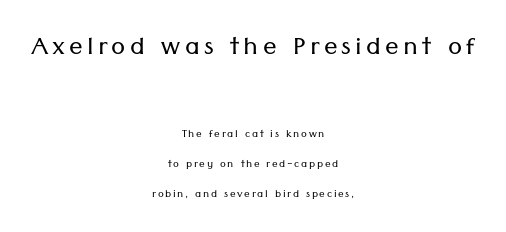
Q: Is the text bold? A: No.
Q: Is the text italic (slanted)? A: No, it is upright.
Q: Is the typeface a serif or a sans-serif typeface? A: Sans-serif.
Q: Is the text underlined? A: No.
Q: How is the paragraph aligned? A: Centered.
Q: Is the spacing between lines tight, normal or loose? A: Loose.
Q: Which block of text is set in a larger size, the first (top) or the second (bottom)? A: The first (top) one.
Q: Width (condensed, normal, or wide)? A: Normal.
Q: Stroke contrast? A: Low.
Q: x-height? A: Medium.
Q: Monospaced? A: No.
